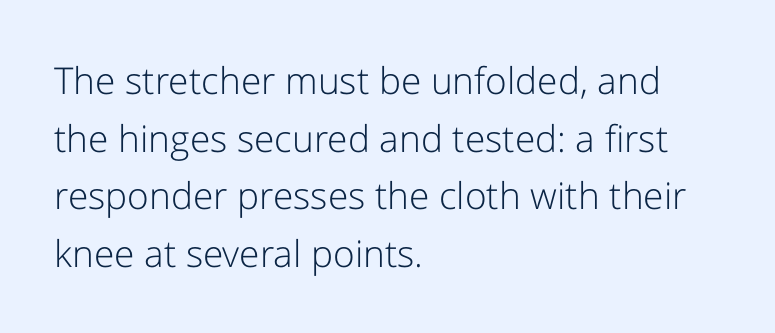
Q: Is the text bold? A: No.
Q: Is the text italic (slanted)? A: No, it is upright.
Q: Is the typeface a serif or a sans-serif typeface? A: Sans-serif.
Q: Is the text underlined? A: No.
Q: How is the paragraph aligned? A: Left-aligned.
Q: Is the spacing between letters normal or unusually wide? A: Normal.
Q: Is the spacing between lines tight, normal or loose? A: Normal.
Q: Width (condensed, normal, or wide)? A: Normal.
Q: Stroke contrast? A: Low.
Q: x-height? A: Medium.
Q: Monospaced? A: No.
